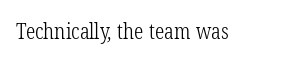
The image shows 21 px text type; set normal letter spacing, not underlined.
